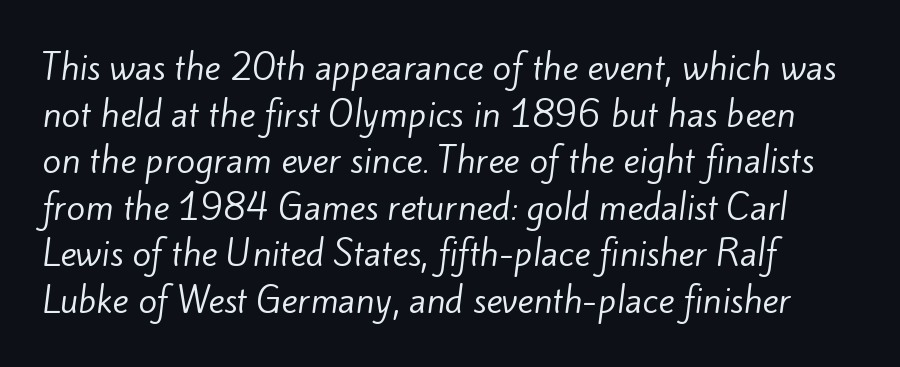
The image shows 34 px regular-weight sans-serif type; set normal line spacing (1.37x), normal letter spacing, not underlined; low stroke contrast and a small x-height.
